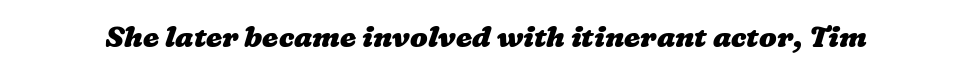
Q: Is the text bold? A: Yes.
Q: Is the text underlined? A: No.
Q: Is the spacing between letters normal or unusually wide? A: Normal.
Q: Width (condensed, normal, or wide)? A: Wide.
Q: Stroke contrast? A: Low.
Q: x-height? A: Medium.
Q: Monospaced? A: No.
